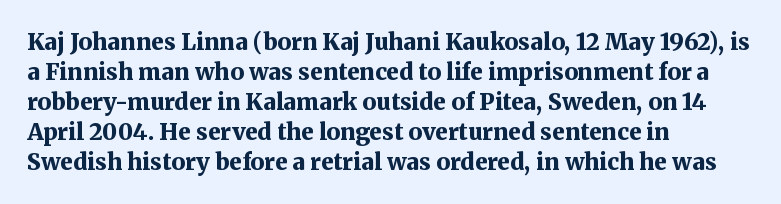
Q: Is the text bold? A: Yes.
Q: Is the text italic (slanted)? A: No, it is upright.
Q: Is the text underlined? A: No.
Q: How is the paragraph aligned? A: Left-aligned.
Q: Is the spacing between letters normal or unusually wide? A: Normal.
Q: Is the spacing between lines tight, normal or loose? A: Normal.
